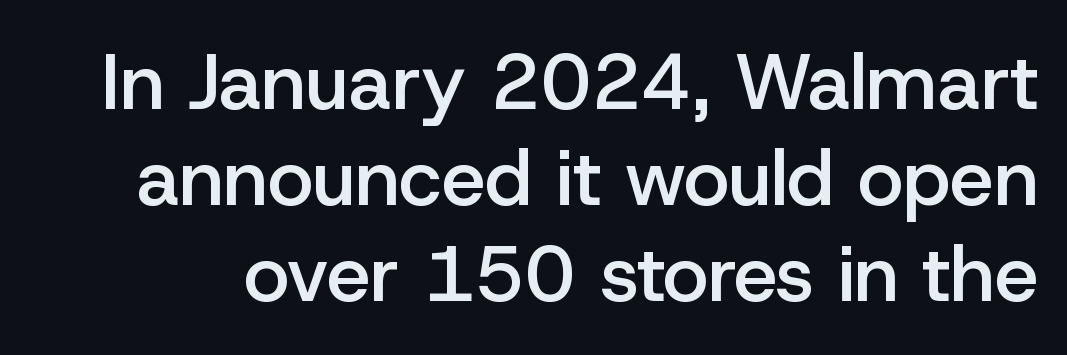
{"serif": "no", "italic": "no", "bold": "semi", "weight": "semibold", "width": "normal", "stroke_contrast": "low", "x_height": "medium", "monospaced": "no", "underline": "no", "line_spacing_ratio": 1.23, "letter_spacing": "normal", "letter_spacing_em": 0.0, "glyph_px": 78}
